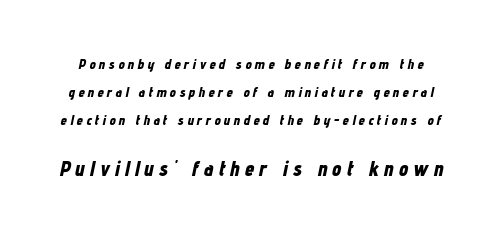
{"italic": "yes", "lean": "right", "slant_degrees": 12, "bold": "yes", "underline": "no", "line_spacing": "loose", "line_spacing_ratio": 1.99, "letter_spacing": "wide", "letter_spacing_em": 0.24, "larger_block": "second", "size_ratio": 1.5, "glyph_px": 21}
